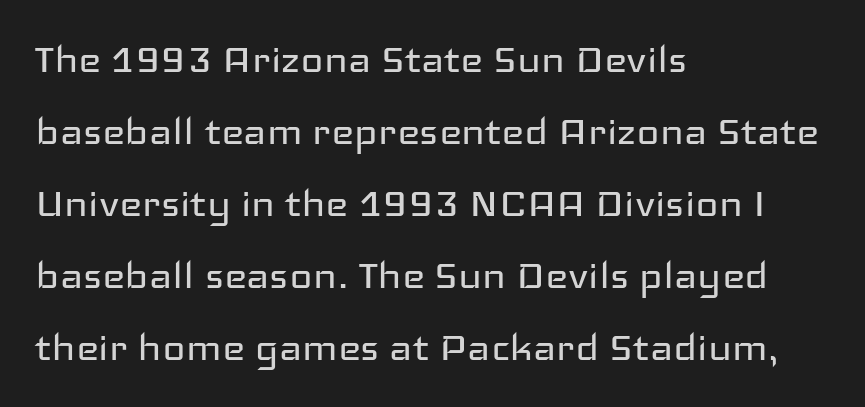
{"serif": "no", "italic": "no", "bold": "no", "weight": "regular", "width": "wide", "stroke_contrast": "low", "x_height": "medium", "monospaced": "no", "underline": "no", "align": "left", "line_spacing": "normal", "line_spacing_ratio": 1.47, "letter_spacing": "normal", "letter_spacing_em": 0.0, "glyph_px": 49}
